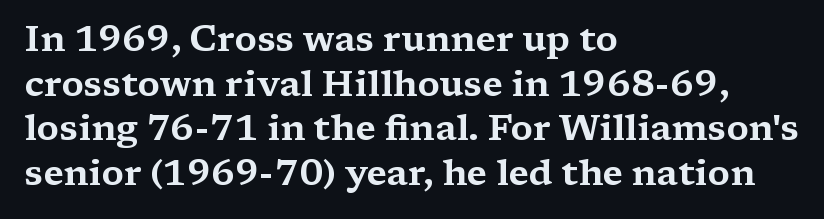
Q: Is the text italic (slanted)? A: No, it is upright.
Q: Is the typeface a serif or a sans-serif typeface? A: Serif.
Q: Is the text underlined? A: No.
Q: How is the paragraph aligned? A: Left-aligned.
Q: Is the spacing between letters normal or unusually wide? A: Normal.
Q: Width (condensed, normal, or wide)? A: Wide.
Q: Stroke contrast? A: Medium.
Q: x-height? A: Medium.
Q: Monospaced? A: No.
